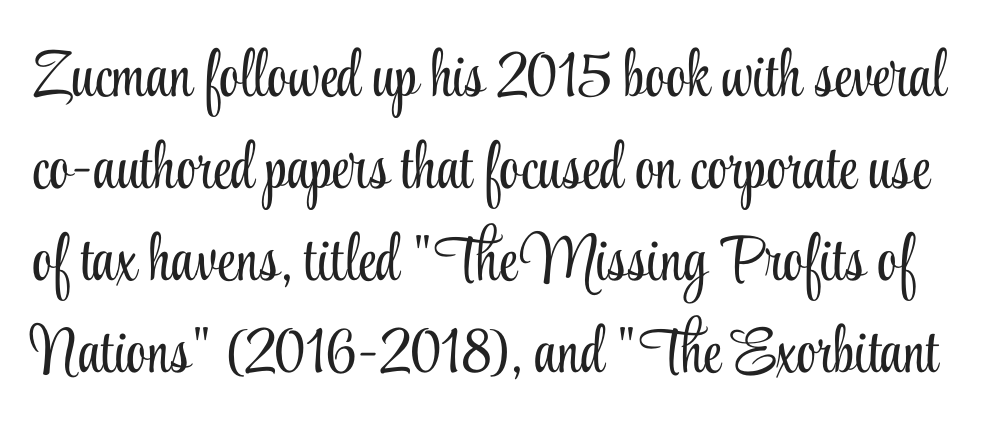
Is there much room between lines? A standard amount, neither cramped nor airy. Examine the stroke ends and you'll spot serifs. Compared with a typical body face, this is equally light or lighter still. This sample has the flowing, uneven cadence of proportional lettering. Underlining? Definitely not there.
